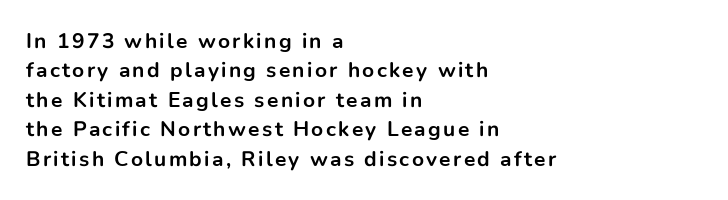
The image shows 21 px bold type, upright; set left-aligned, normal line spacing (1.4x), not underlined.
